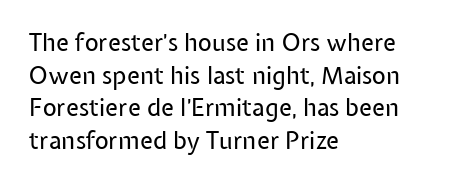
Plain, unruled lines of type. Ordinary non-slanted type is in use. Does extra space separate the letters? No, they use regular spacing. This is not heavy type; no bold has been used. These lines sit exactly where default settings would place them. Reading down the block, your eye returns to a fixed left position each line.
